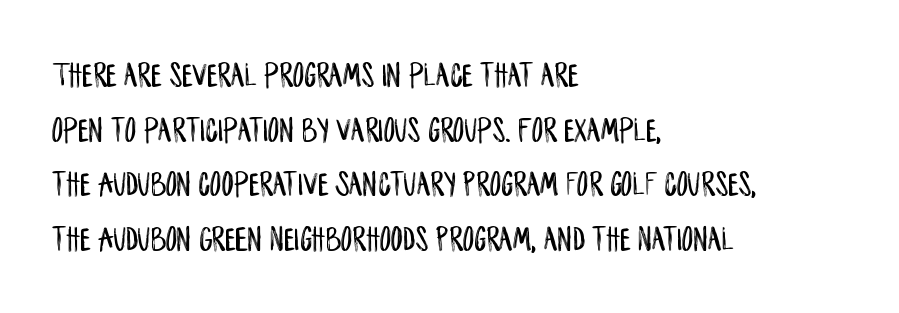
The image shows 36 px condensed sans-serif type, upright; set left-aligned, normal line spacing (1.52x), normal letter spacing, not underlined; low stroke contrast and a large x-height.
